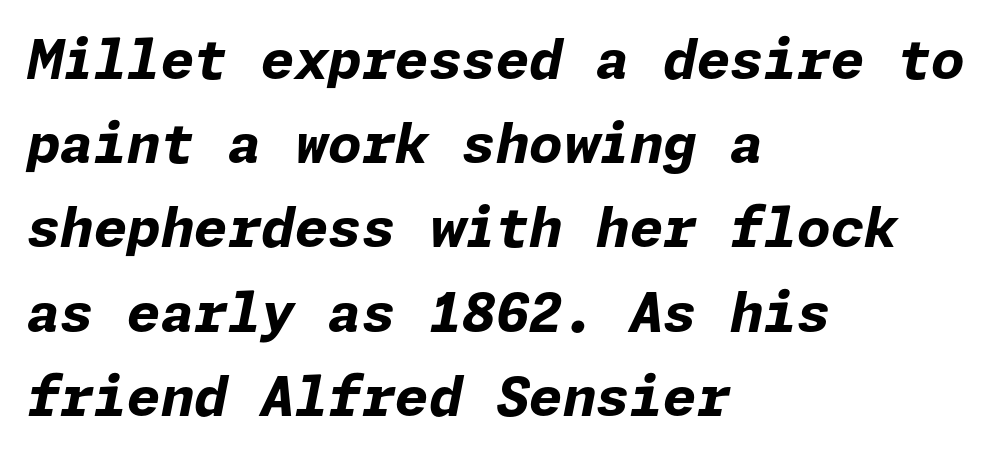
Q: Is the text bold? A: Yes.
Q: Is the text italic (slanted)? A: Yes, it leans right by about 11 degrees.
Q: Is the text underlined? A: No.
Q: How is the paragraph aligned? A: Left-aligned.
Q: Is the spacing between letters normal or unusually wide? A: Normal.
Q: Is the spacing between lines tight, normal or loose? A: Normal.
Q: Width (condensed, normal, or wide)? A: Normal.
Q: Stroke contrast? A: Low.
Q: x-height? A: Medium.
